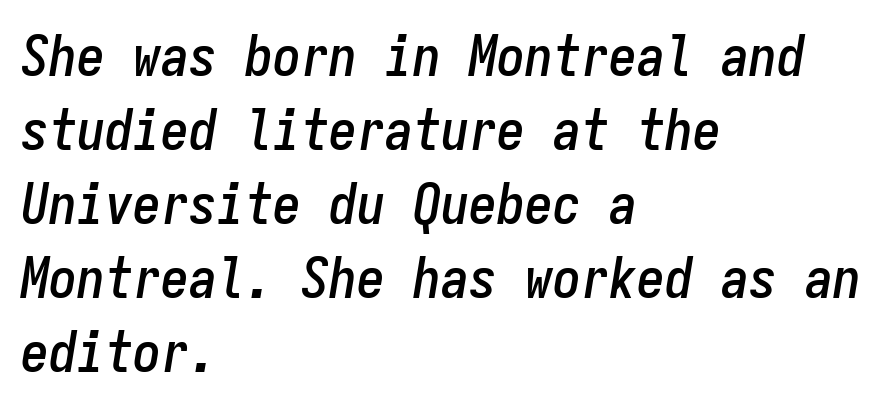
The image shows 56 px condensed type, italic (leaning right), monospaced; set left-aligned, normal line spacing (1.32x), normal letter spacing, not underlined; low stroke contrast and a medium x-height.
